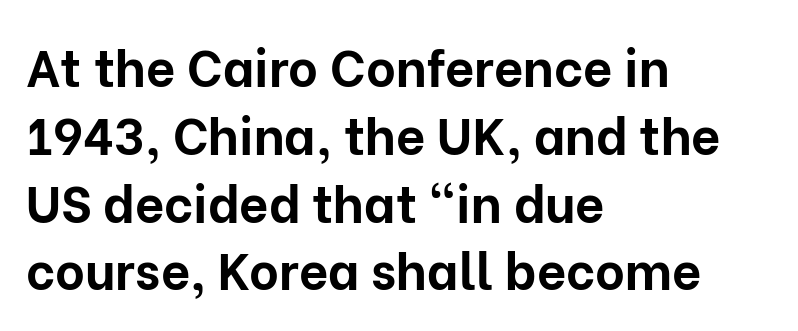
The image shows 51 px bold sans-serif type, upright; set left-aligned, normal line spacing (1.33x), normal letter spacing, not underlined; low stroke contrast and a medium x-height.
